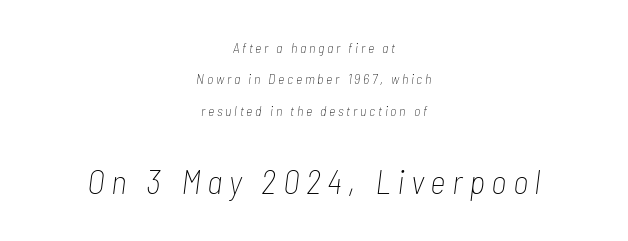
Q: Is the text bold? A: No.
Q: Is the text italic (slanted)? A: Yes, it leans right by about 7 degrees.
Q: Is the text underlined? A: No.
Q: How is the paragraph aligned? A: Centered.
Q: Is the spacing between lines tight, normal or loose? A: Loose.
Q: Which block of text is set in a larger size, the first (top) or the second (bottom)? A: The second (bottom) one.
Q: Width (condensed, normal, or wide)? A: Condensed.
Q: Stroke contrast? A: Low.
Q: x-height? A: Medium.
Q: Monospaced? A: No.
